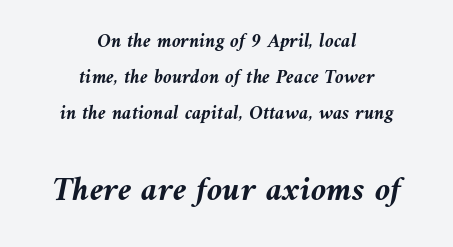
The image shows 35 px semibold type, italic (leaning left); set centered, line spacing 1.8x, normal letter spacing, not underlined; the second (bottom) block is 1.75x larger; medium stroke contrast and a medium x-height.
